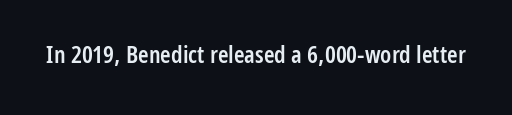
Quick note: underline off. Rendered with straight, roman letterforms. Each word holds together tightly as a unit, with standard inter-letter gaps. Slightly chunky letters — semibold, I'd say, not full bold.
